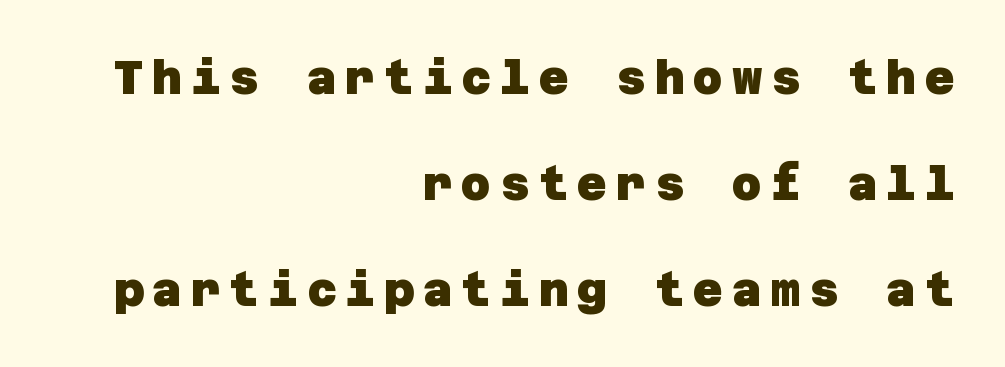
Q: Is the text bold? A: Yes.
Q: Is the typeface a serif or a sans-serif typeface? A: Sans-serif.
Q: Is the text underlined? A: No.
Q: How is the paragraph aligned? A: Right-aligned.
Q: Is the spacing between lines tight, normal or loose? A: Loose.
Q: Width (condensed, normal, or wide)? A: Normal.
Q: Stroke contrast? A: Low.
Q: x-height? A: Large.
